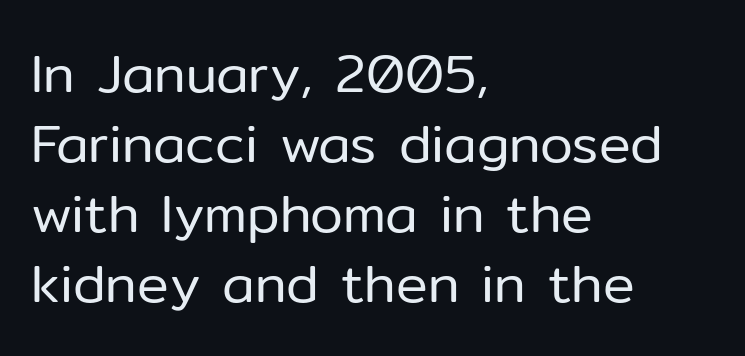
You could not count columns in this text — the font is proportionally spaced. These glyphs show unthickened strokes, regular width or finer. The lines are quadded left. A roman cut, with each character standing at attention. Unmarked baselines from the first word to the last. Caption: standard tracking, unaltered.
